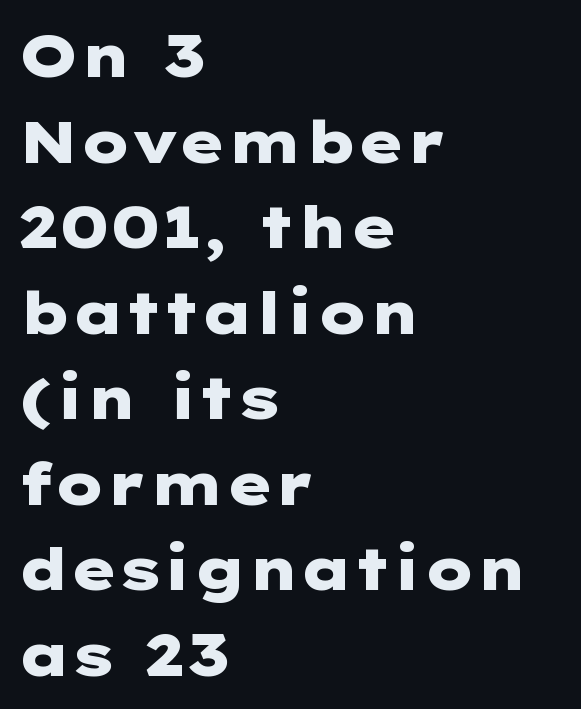
{"serif": "no", "italic": "no", "bold": "yes", "weight": "heavy", "width": "wide", "stroke_contrast": "low", "x_height": "medium", "underline": "no", "align": "left", "line_spacing": "normal", "line_spacing_ratio": 1.45, "letter_spacing": "normal", "letter_spacing_em": 0.0, "glyph_px": 59}
